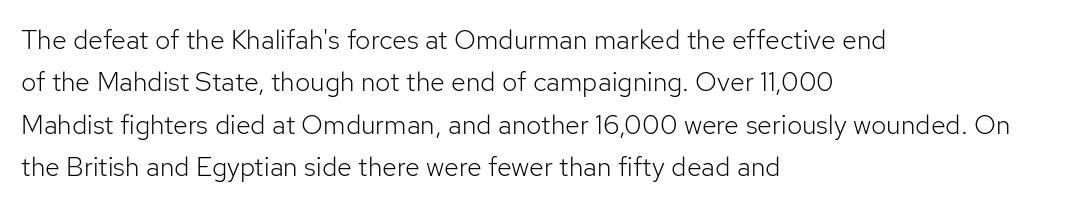
Q: Is the text bold? A: No.
Q: Is the text italic (slanted)? A: No, it is upright.
Q: Is the text underlined? A: No.
Q: How is the paragraph aligned? A: Left-aligned.
Q: Is the spacing between letters normal or unusually wide? A: Normal.
Q: Is the spacing between lines tight, normal or loose? A: Normal.
